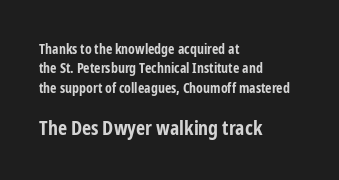
Does the leading feel generous? No, just average. Nobody touched the tracking dial on this one. Decoration check: the copy has no underline. Thick stems and heavy bowls — unmistakably bold. Characters remain perfectly vertical along every line.
